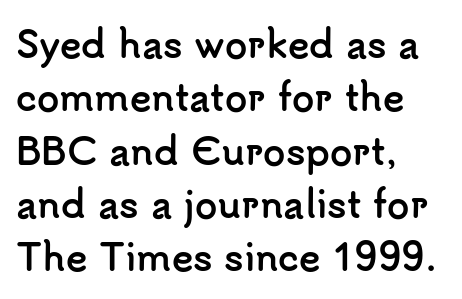
The image shows 36 px semibold sans-serif type, upright; set left-aligned, normal line spacing (1.48x), normal letter spacing, not underlined; low stroke contrast and a small x-height.
